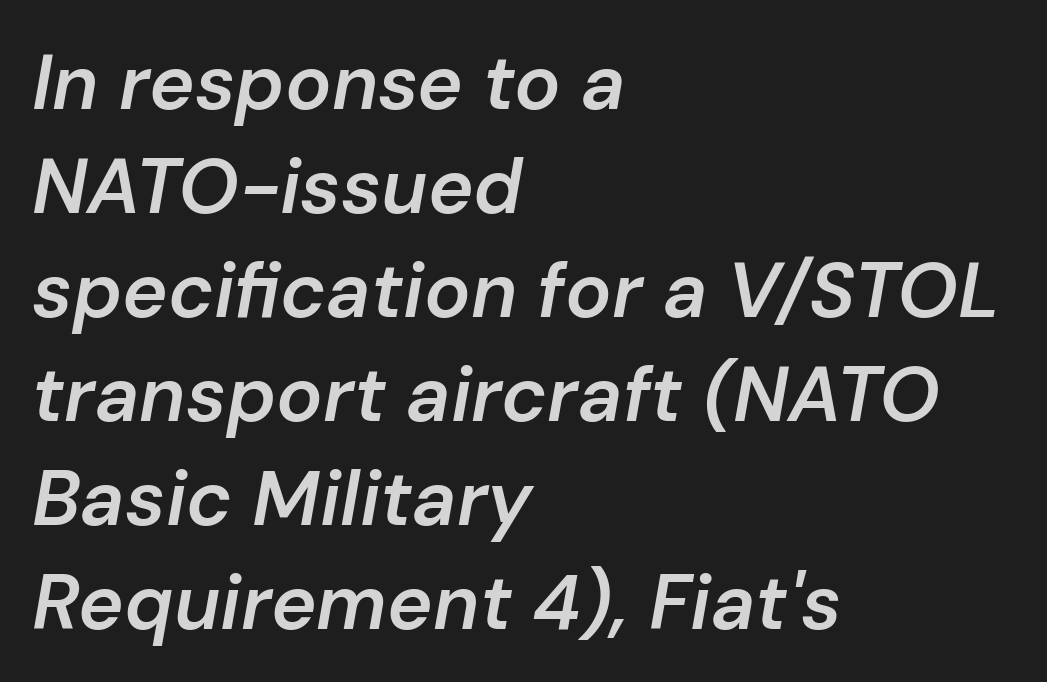
Q: Is the text bold? A: Semi-bold.
Q: Is the text italic (slanted)? A: Yes, it leans right by about 10 degrees.
Q: Is the text underlined? A: No.
Q: How is the paragraph aligned? A: Left-aligned.
Q: Is the spacing between letters normal or unusually wide? A: Normal.
Q: Is the spacing between lines tight, normal or loose? A: Normal.
Q: Width (condensed, normal, or wide)? A: Normal.
Q: Stroke contrast? A: Low.
Q: x-height? A: Medium.
Q: Monospaced? A: No.
